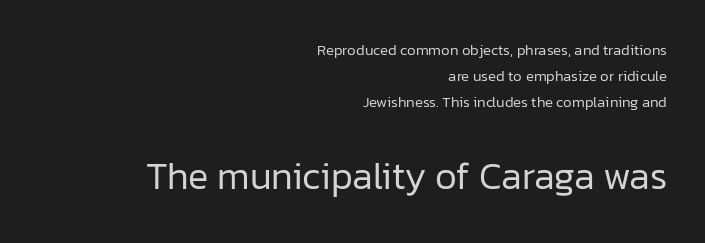
Q: Is the text bold? A: No.
Q: Is the text italic (slanted)? A: No, it is upright.
Q: Is the typeface a serif or a sans-serif typeface? A: Sans-serif.
Q: Is the text underlined? A: No.
Q: How is the paragraph aligned? A: Right-aligned.
Q: Is the spacing between letters normal or unusually wide? A: Normal.
Q: Which block of text is set in a larger size, the first (top) or the second (bottom)? A: The second (bottom) one.
Q: Width (condensed, normal, or wide)? A: Normal.
Q: Stroke contrast? A: Low.
Q: x-height? A: Medium.
Q: Monospaced? A: No.
